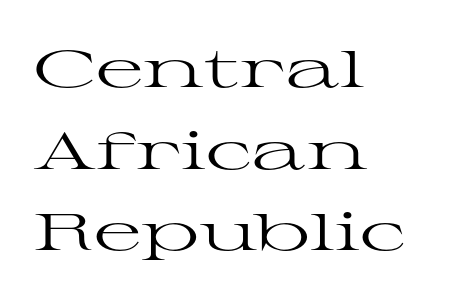
Summary of vertical rhythm: regular, with standard interline spacing. These glyphs show unthickened strokes, regular width or finer. A student would call this left alignment; a typographer would say flush left, rag right. This rendering features lettering with no underline.
